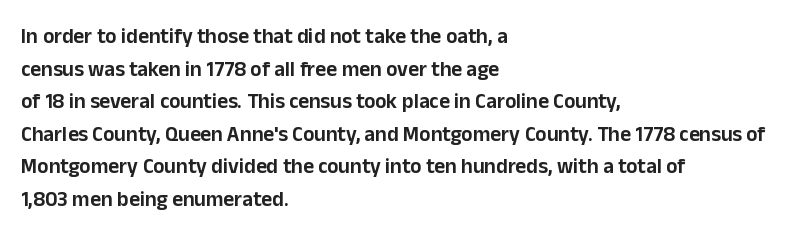
Q: Is the text italic (slanted)? A: No, it is upright.
Q: Is the text underlined? A: No.
Q: How is the paragraph aligned? A: Left-aligned.
Q: Is the spacing between letters normal or unusually wide? A: Normal.
Q: Is the spacing between lines tight, normal or loose? A: Normal.
